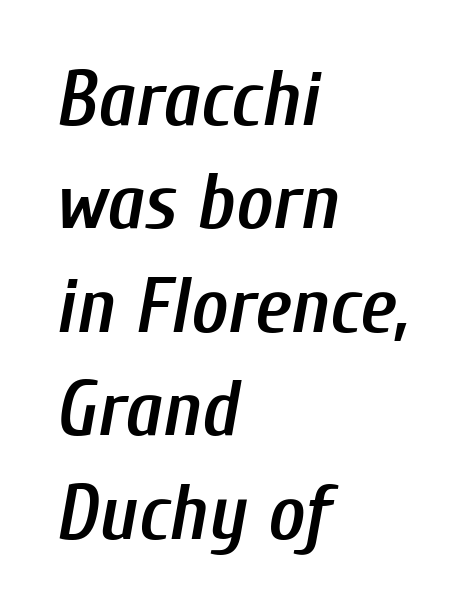
The letters are semibold — heavier than regular but short of a full bold. Typeset ragged right — the left edge is the straight one. Is this a fixed-width face? No — the glyphs have proportional, varying widths. The lettering tilts uniformly, giving the passage an italic look. The block of text has a typical density, with ordinary space between rows.
